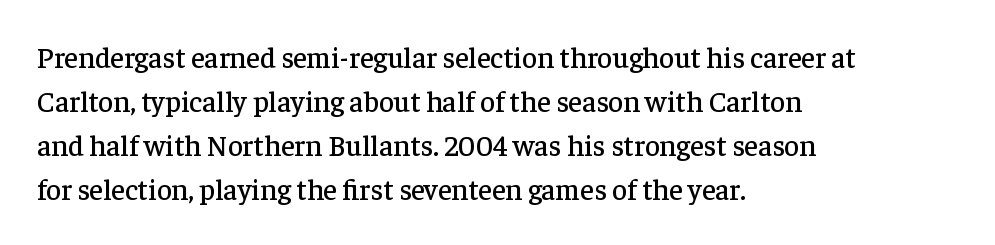
Compared with a centered layout, this one pins lines to the left instead. The horizontal fit of the characters is conventional and even. The designer went with a serif here, giving each stem small feet. You could not count columns in this text — the font is proportionally spaced. Plain, unruled lines of type. Every stem runs plumb, perpendicular to the baseline.
